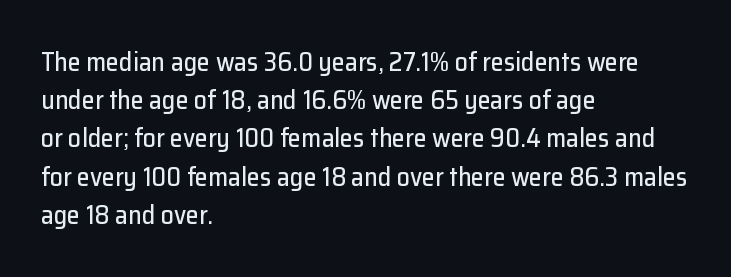
{"italic": "no", "underline": "no", "align": "left", "line_spacing": "normal", "line_spacing_ratio": 1.47, "letter_spacing": "normal", "letter_spacing_em": 0.0, "glyph_px": 26}
